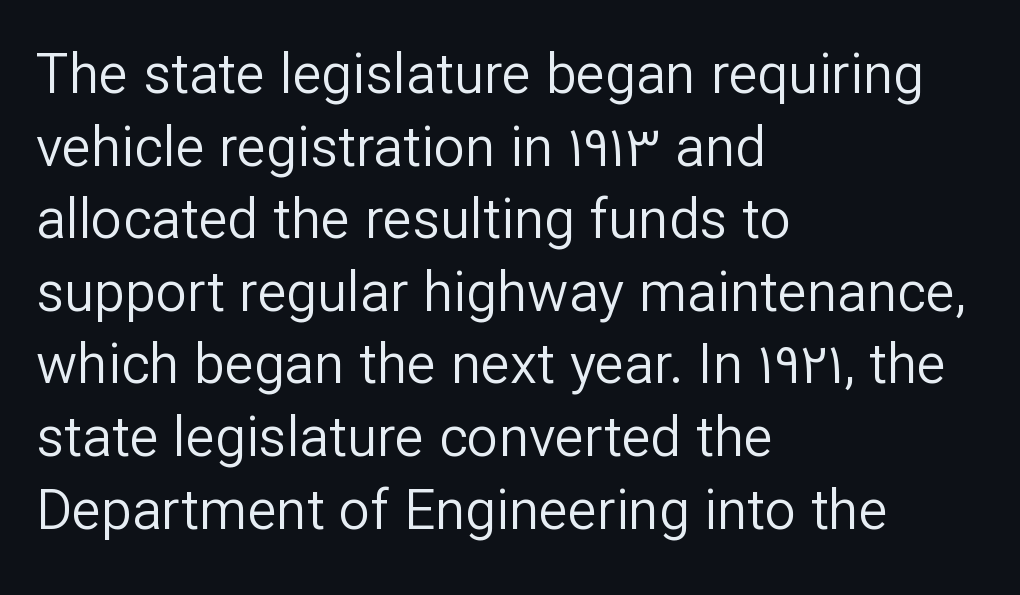
The image shows 55 px regular-weight sans-serif type, upright; set left-aligned, normal line spacing (1.32x), normal letter spacing, not underlined; low stroke contrast and a medium x-height.
